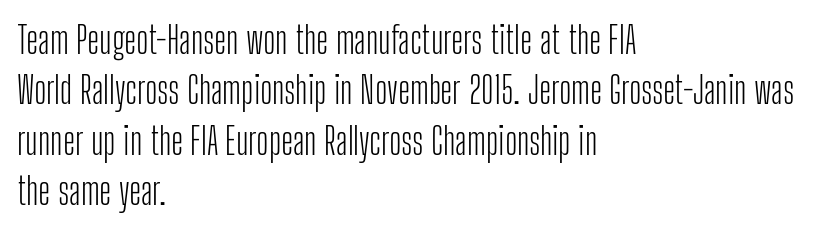
The strokes carry an ordinary text weight at most. Only glyphs here, with clear space below each row. Each word holds together tightly as a unit, with standard inter-letter gaps. To sum up the face: it is a sans, with no serifs. If you measured baseline to baseline, you'd find a middling distance.
